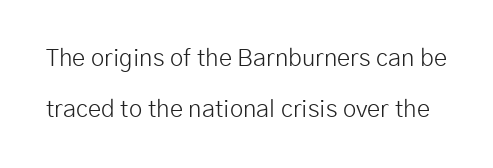
The strokes carry an ordinary text weight at most. The type sits square on the baseline with zero lean. Decoration check: the copy has no underline. Does extra space separate the letters? No, they use regular spacing. This block would shrink considerably if given ordinary leading; it's expanded now.
